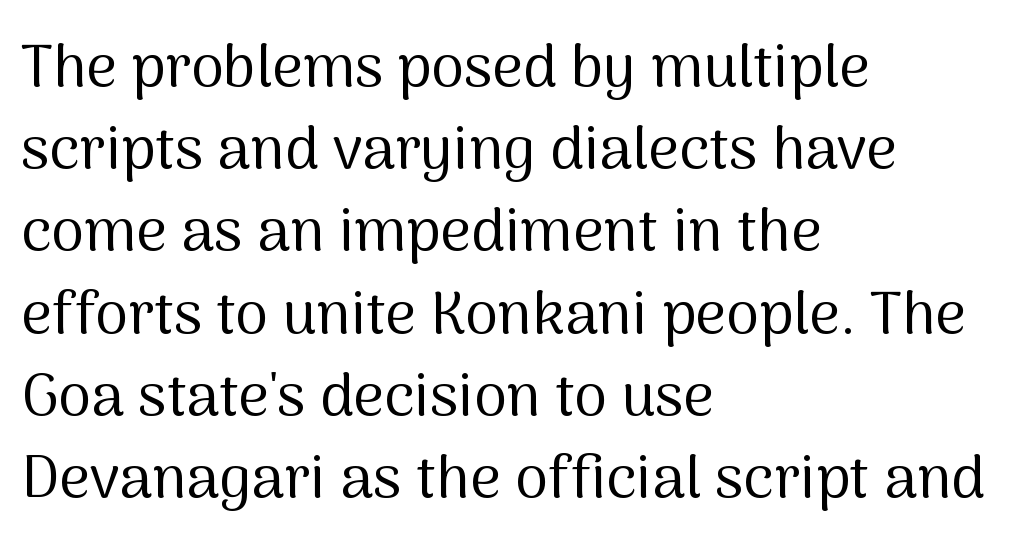
The image shows 60 px regular-weight sans-serif type, upright; set left-aligned, normal line spacing (1.37x), normal letter spacing, not underlined; medium stroke contrast and a medium x-height.
